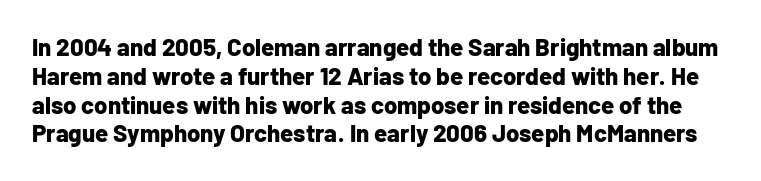
There is no visible air inserted between adjacent glyphs. A full-strength bold gives these letters their thick strokes. Style check: upright. Any mark beneath the type? The region is blank.
